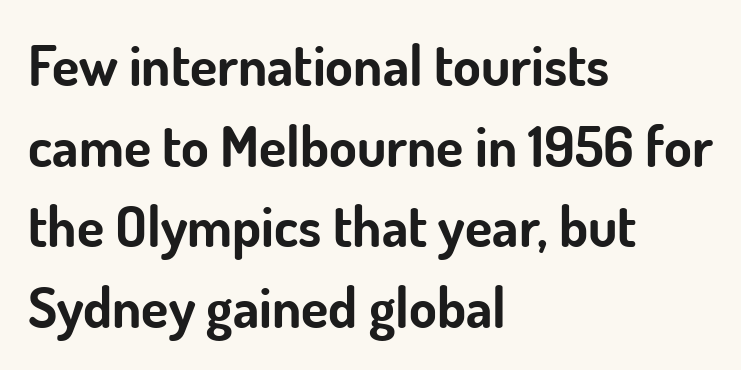
Q: Is the text bold? A: Yes.
Q: Is the text italic (slanted)? A: No, it is upright.
Q: Is the typeface a serif or a sans-serif typeface? A: Sans-serif.
Q: Is the text underlined? A: No.
Q: How is the paragraph aligned? A: Left-aligned.
Q: Is the spacing between letters normal or unusually wide? A: Normal.
Q: Is the spacing between lines tight, normal or loose? A: Normal.
Q: Width (condensed, normal, or wide)? A: Normal.
Q: Stroke contrast? A: Low.
Q: x-height? A: Small.
Q: Monospaced? A: No.
